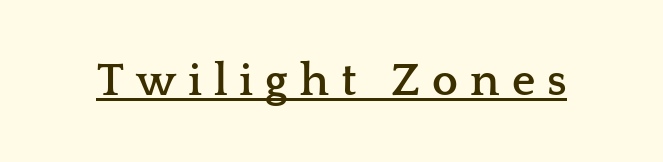
{"serif": "yes", "italic": "no", "bold": "yes", "weight": "semibold", "width": "wide", "stroke_contrast": "low", "x_height": "medium", "monospaced": "no", "underline": "yes", "letter_spacing": "wide", "letter_spacing_em": 0.26, "glyph_px": 46}
